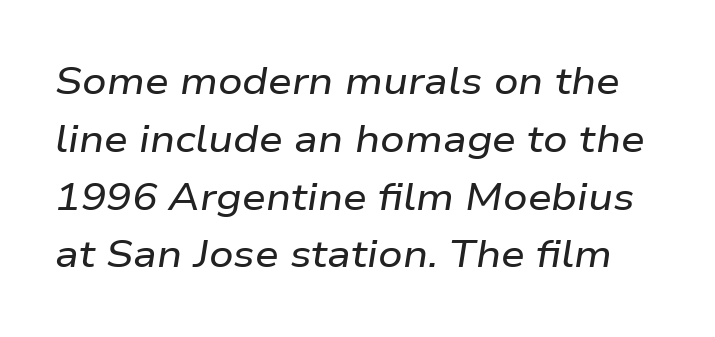
{"italic": "yes", "lean": "right", "slant_degrees": 9, "width": "wide", "stroke_contrast": "low", "x_height": "medium", "monospaced": "no", "underline": "no", "line_spacing": "normal", "line_spacing_ratio": 1.52, "letter_spacing": "normal", "letter_spacing_em": 0.0, "glyph_px": 38}
